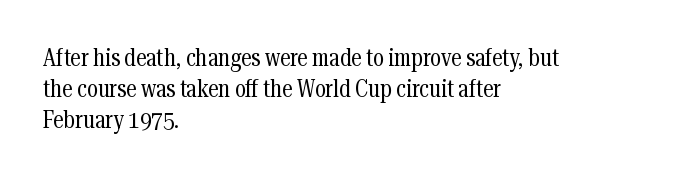
{"italic": "no", "bold": "no", "underline": "no", "align": "left", "line_spacing": "normal", "line_spacing_ratio": 1.29, "letter_spacing": "normal", "letter_spacing_em": 0.0, "glyph_px": 24}
